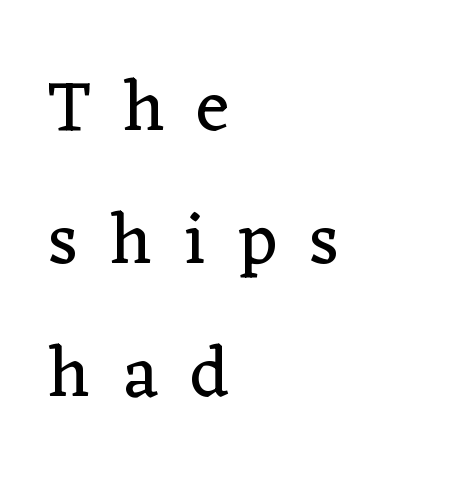
The image shows 71 px regular-weight serif type, upright; set left-aligned, line spacing 1.87x, unusually wide letter spacing (+0.46 em), not underlined; low stroke contrast and a medium x-height.
